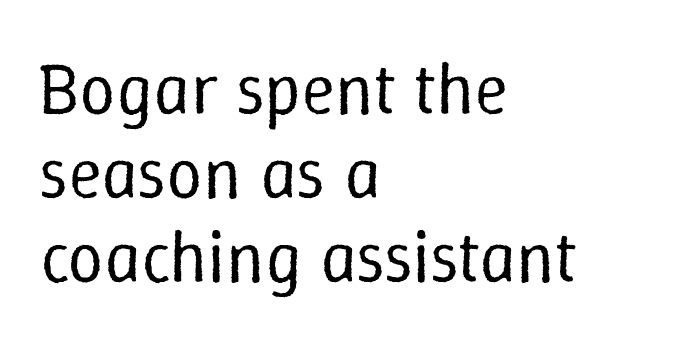
Q: Is the text bold? A: No.
Q: Is the text italic (slanted)? A: No, it is upright.
Q: Is the text underlined? A: No.
Q: How is the paragraph aligned? A: Left-aligned.
Q: Is the spacing between letters normal or unusually wide? A: Normal.
Q: Width (condensed, normal, or wide)? A: Normal.
Q: Stroke contrast? A: Low.
Q: x-height? A: Medium.
Q: Monospaced? A: No.
